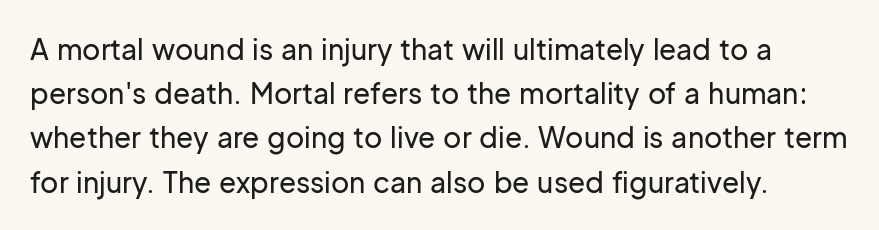
The tracking reads as untouched default to a designer's eye. This is the regular roman posture of the typeface. Descenders hang freely into open space. The letters advance in unequal steps, a hallmark of proportional type. The vertical gap from one line to the next is medium. Classification — sans serif.
